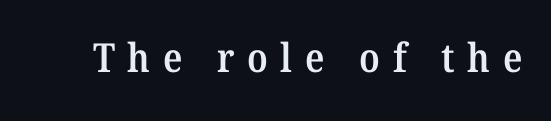
{"serif": "yes", "bold": "semi", "weight": "semibold", "width": "normal", "stroke_contrast": "medium", "x_height": "medium", "monospaced": "no", "underline": "no", "letter_spacing": "wide", "letter_spacing_em": 0.31, "glyph_px": 40}
